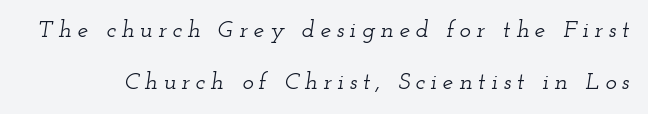
{"italic": "yes", "lean": "right", "slant_degrees": 12, "underline": "no", "line_spacing": "loose", "line_spacing_ratio": 2.15, "letter_spacing": "wide", "letter_spacing_em": 0.23, "glyph_px": 24}
